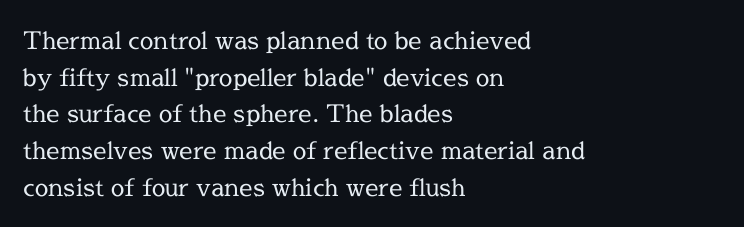
Q: Is the text bold? A: No.
Q: Is the text italic (slanted)? A: No, it is upright.
Q: Is the text underlined? A: No.
Q: How is the paragraph aligned? A: Left-aligned.
Q: Is the spacing between letters normal or unusually wide? A: Normal.
Q: Is the spacing between lines tight, normal or loose? A: Normal.
